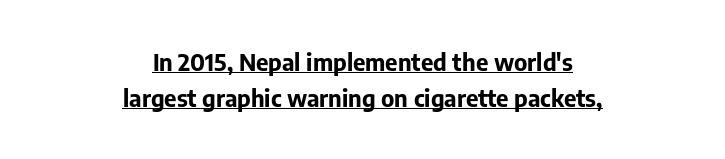
This sample is center-justified, so both line endings float freely. The rendering uses the underline text-decoration. Notice how thick the strokes are: this is what a full bold looks like. The block of text has a typical density, with ordinary space between rows. Posture: vertical. The gaps between neighbouring characters are ordinary and unremarkable.
